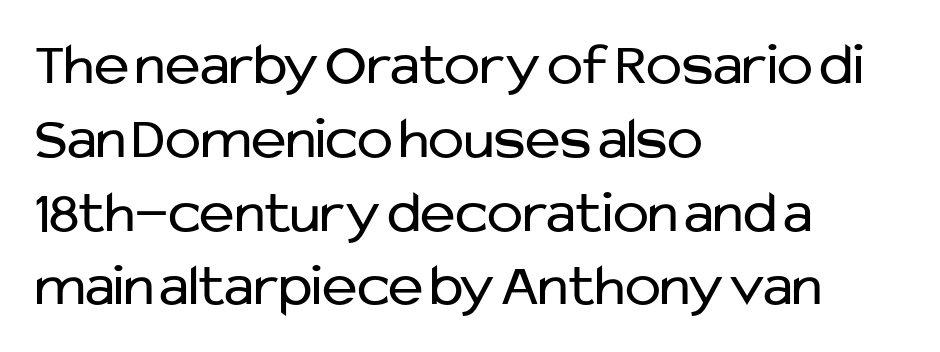
Letterform terminals end flat and unadorned throughout the passage. Underlining? Definitely not there. Note the varied advance widths — an 'i' is clearly narrower than an 'm'. Each stroke keeps to a modest, everyday thickness or less. What stands out about the letter spacing? Nothing — it is the standard amount. The specimen reads as upright at a glance.
